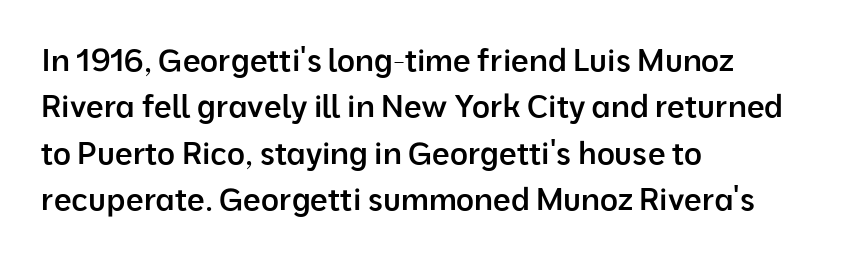
Q: Is the text bold? A: Semi-bold.
Q: Is the text italic (slanted)? A: No, it is upright.
Q: Is the typeface a serif or a sans-serif typeface? A: Sans-serif.
Q: Is the text underlined? A: No.
Q: How is the paragraph aligned? A: Left-aligned.
Q: Is the spacing between letters normal or unusually wide? A: Normal.
Q: Is the spacing between lines tight, normal or loose? A: Normal.
Q: Width (condensed, normal, or wide)? A: Normal.
Q: Stroke contrast? A: Low.
Q: x-height? A: Medium.
Q: Monospaced? A: No.
